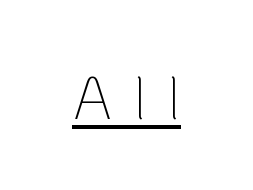
{"serif": "no", "italic": "no", "bold": "no", "weight": "thin", "width": "normal", "stroke_contrast": "low", "x_height": "medium", "monospaced": "no", "underline": "yes", "letter_spacing": "wide", "letter_spacing_em": 0.35, "glyph_px": 61}
